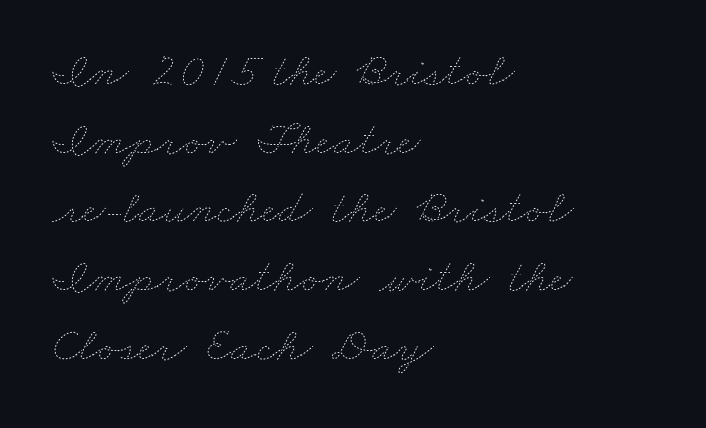
{"bold": "no", "weight": "thin", "width": "wide", "stroke_contrast": "low", "x_height": "small", "monospaced": "no", "underline": "no", "align": "left", "line_spacing": "normal", "line_spacing_ratio": 1.43, "letter_spacing": "normal", "letter_spacing_em": 0.0, "glyph_px": 48}
